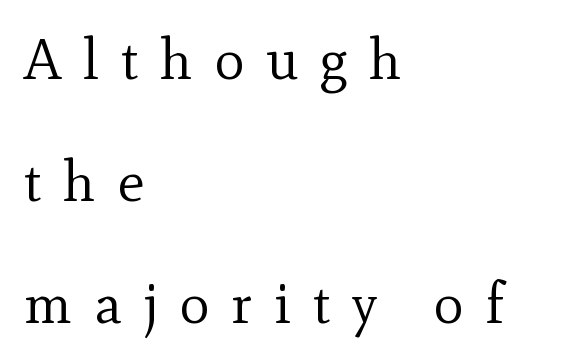
The image shows 57 px regular-weight serif type, upright; set left-aligned, loose line spacing (2.14x), unusually wide letter spacing (+0.38 em), not underlined; a small x-height.
